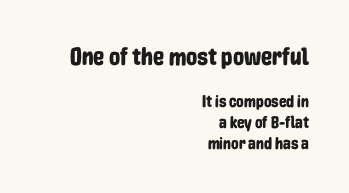
{"italic": "no", "underline": "no", "align": "right", "line_spacing_ratio": 1.22, "letter_spacing": "normal", "letter_spacing_em": 0.0, "larger_block": "first", "size_ratio": 1.47, "glyph_px": 25}
